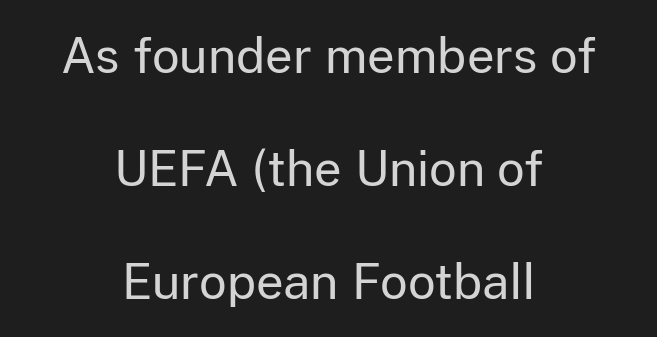
{"serif": "no", "italic": "no", "bold": "no", "weight": "regular", "width": "normal", "stroke_contrast": "low", "x_height": "medium", "monospaced": "no", "underline": "no", "align": "center", "line_spacing": "loose", "line_spacing_ratio": 2.35, "letter_spacing": "normal", "letter_spacing_em": 0.0, "glyph_px": 48}
